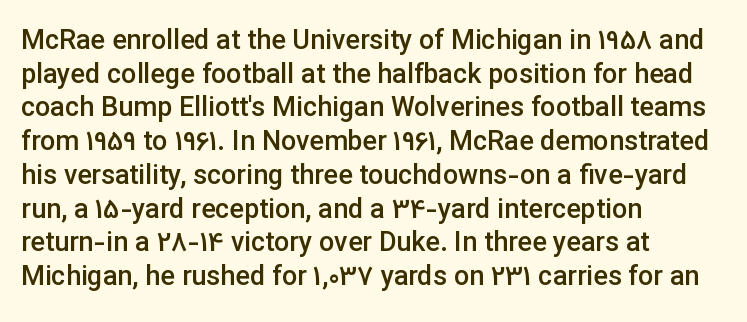
Q: Is the text bold? A: Semi-bold.
Q: Is the text italic (slanted)? A: No, it is upright.
Q: Is the text underlined? A: No.
Q: How is the paragraph aligned? A: Left-aligned.
Q: Is the spacing between letters normal or unusually wide? A: Normal.
Q: Is the spacing between lines tight, normal or loose? A: Normal.
